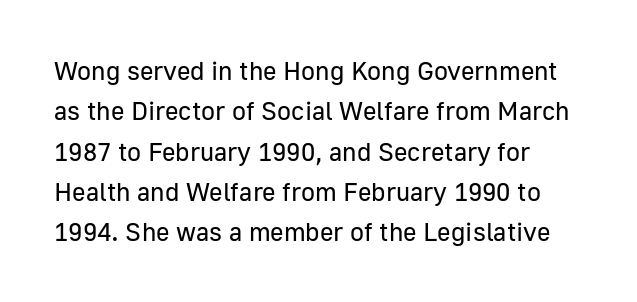
Q: Is the text bold? A: No.
Q: Is the text italic (slanted)? A: No, it is upright.
Q: Is the text underlined? A: No.
Q: Is the spacing between letters normal or unusually wide? A: Normal.
Q: Is the spacing between lines tight, normal or loose? A: Normal.
